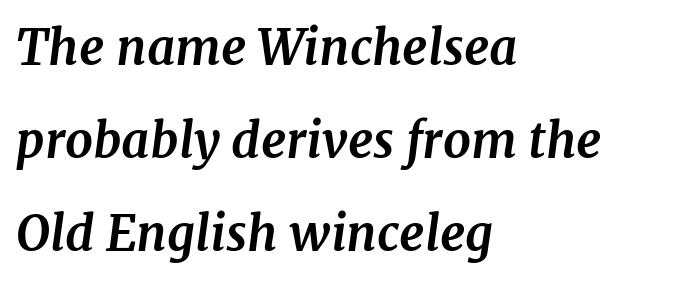
Q: Is the text bold? A: Yes.
Q: Is the text italic (slanted)? A: Yes, it leans right by about 7 degrees.
Q: Is the typeface a serif or a sans-serif typeface? A: Serif.
Q: Is the text underlined? A: No.
Q: How is the paragraph aligned? A: Left-aligned.
Q: Is the spacing between letters normal or unusually wide? A: Normal.
Q: Is the spacing between lines tight, normal or loose? A: Loose.
Q: Width (condensed, normal, or wide)? A: Normal.
Q: Stroke contrast? A: Medium.
Q: x-height? A: Medium.
Q: Monospaced? A: No.
